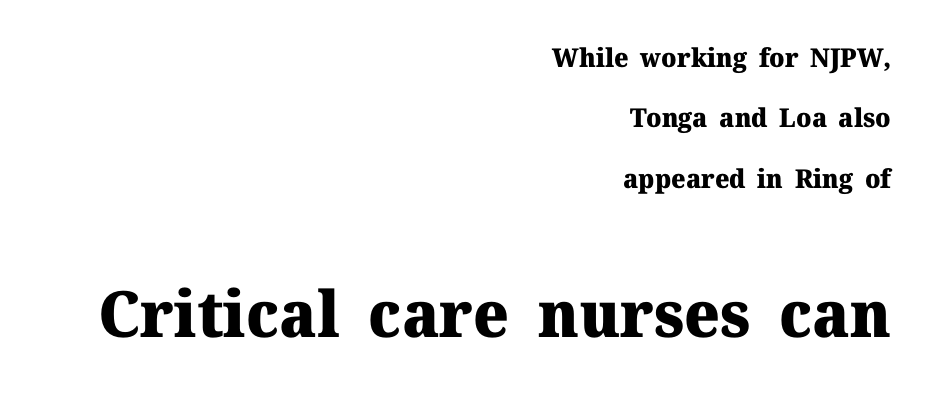
{"serif": "yes", "italic": "no", "bold": "yes", "weight": "heavy", "width": "normal", "stroke_contrast": "medium", "x_height": "medium", "monospaced": "no", "underline": "no", "align": "right", "line_spacing": "loose", "line_spacing_ratio": 2.32, "letter_spacing": "normal", "letter_spacing_em": 0.0, "larger_block": "second", "size_ratio": 2.46, "glyph_px": 64}
